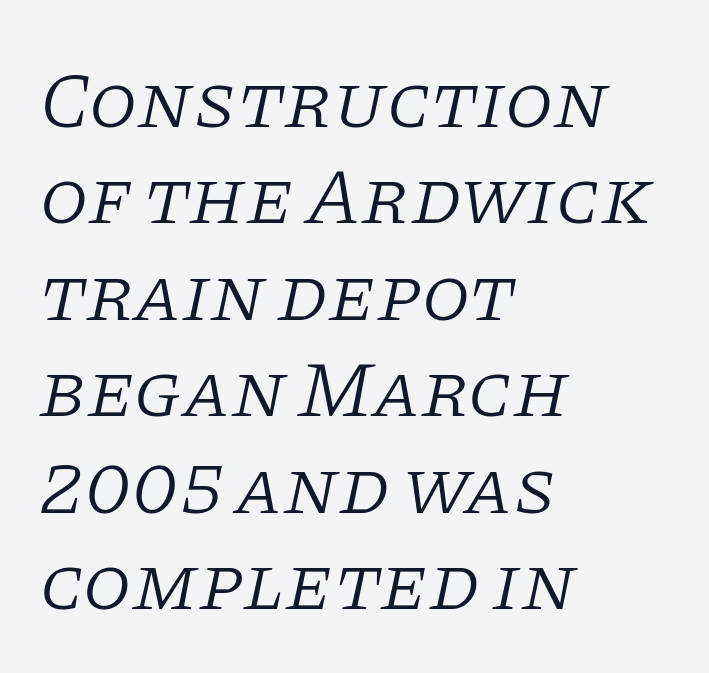
{"serif": "yes", "italic": "yes", "lean": "right", "slant_degrees": 11, "bold": "no", "weight": "light", "width": "normal", "stroke_contrast": "low", "x_height": "large", "monospaced": "no", "underline": "no", "align": "left", "line_spacing_ratio": 1.22, "letter_spacing": "normal", "letter_spacing_em": 0.0, "glyph_px": 79}
